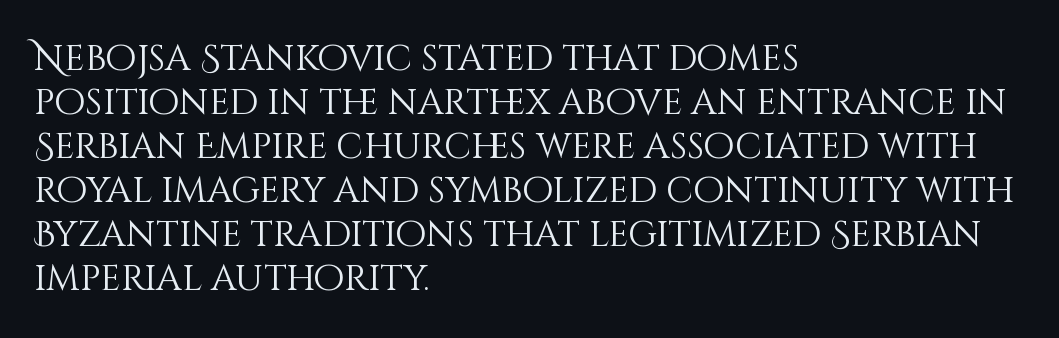
Q: Is the text bold? A: No.
Q: Is the text italic (slanted)? A: No, it is upright.
Q: Is the text underlined? A: No.
Q: How is the paragraph aligned? A: Left-aligned.
Q: Is the spacing between letters normal or unusually wide? A: Normal.
Q: Width (condensed, normal, or wide)? A: Normal.
Q: Stroke contrast? A: Medium.
Q: x-height? A: Large.
Q: Monospaced? A: No.
